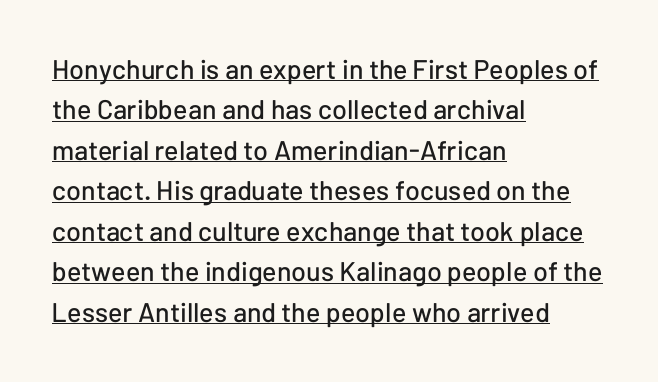
Q: Is the text italic (slanted)? A: No, it is upright.
Q: Is the text underlined? A: Yes.
Q: How is the paragraph aligned? A: Left-aligned.
Q: Is the spacing between letters normal or unusually wide? A: Normal.
Q: Is the spacing between lines tight, normal or loose? A: Normal.
